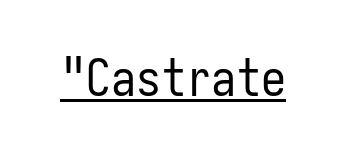
The image shows 50 px regular-weight, condensed sans-serif type, upright, monospaced; set normal letter spacing, underlined; low stroke contrast and a medium x-height.
